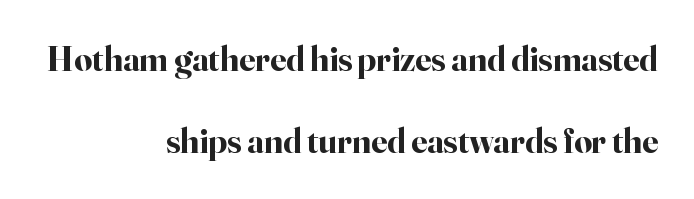
Every row of glyphs terminates at an identical x-position on the right. Quick note: underline off. The letters stand upright; this is a roman face. The characters look thick and weighty, a clear bold. Regarding leading, the lines here are spaced well apart.
